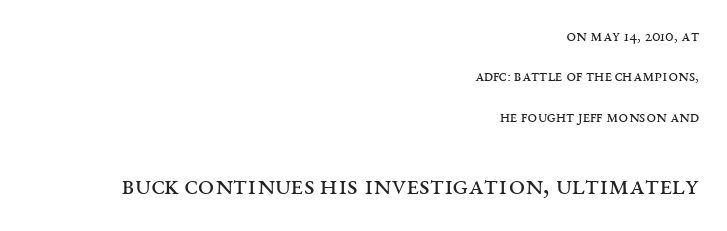
{"serif": "yes", "italic": "no", "bold": "no", "weight": "regular", "width": "wide", "stroke_contrast": "medium", "x_height": "large", "monospaced": "no", "underline": "no", "align": "right", "line_spacing": "loose", "line_spacing_ratio": 2.38, "letter_spacing": "normal", "letter_spacing_em": 0.0, "larger_block": "second", "size_ratio": 1.71, "glyph_px": 29}
